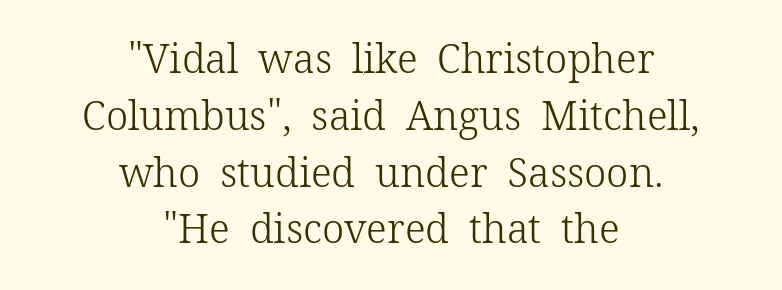
The image shows 40 px light serif type, upright; set centered, normal line spacing (1.42x), normal letter spacing, not underlined; low stroke contrast and a medium x-height.
